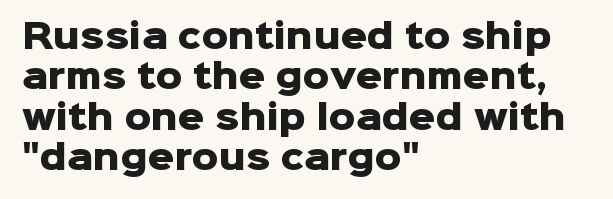
The image shows 33 px heavy sans-serif type, upright; set left-aligned, line spacing 1.22x, normal letter spacing, not underlined; low stroke contrast and a medium x-height.
